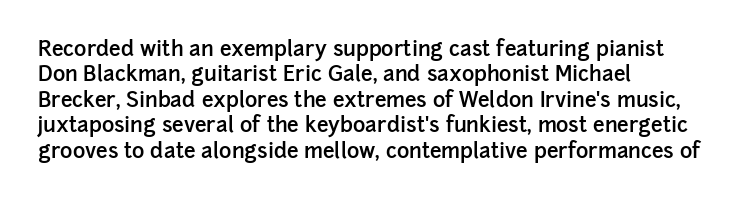
The image shows 21 px text type, upright; set left-aligned, line spacing 1.21x, normal letter spacing, not underlined.
